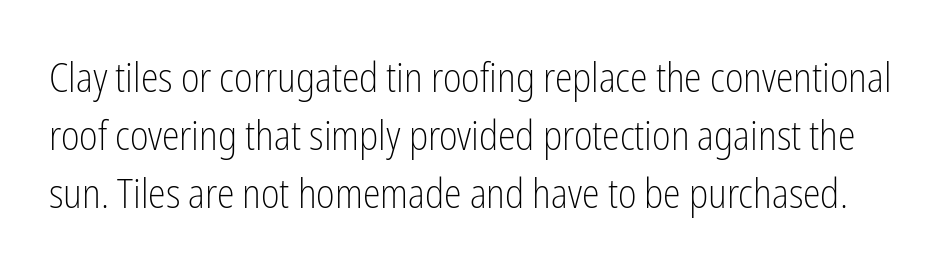
The horizontal fit of the characters is conventional and even. Only glyphs here, with clear space below each row. Quick note: interline space is typical. The text was rendered using a sans face with plain stroke endings. Is this a fixed-width face? No — the glyphs have proportional, varying widths.
